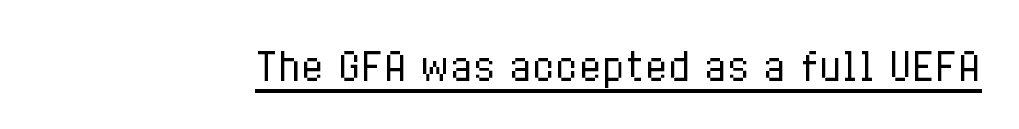
Q: Is the text bold? A: No.
Q: Is the text italic (slanted)? A: No, it is upright.
Q: Is the text underlined? A: Yes.
Q: Is the spacing between letters normal or unusually wide? A: Normal.
Q: Width (condensed, normal, or wide)? A: Condensed.
Q: Stroke contrast? A: Low.
Q: x-height? A: Medium.
Q: Monospaced? A: No.
